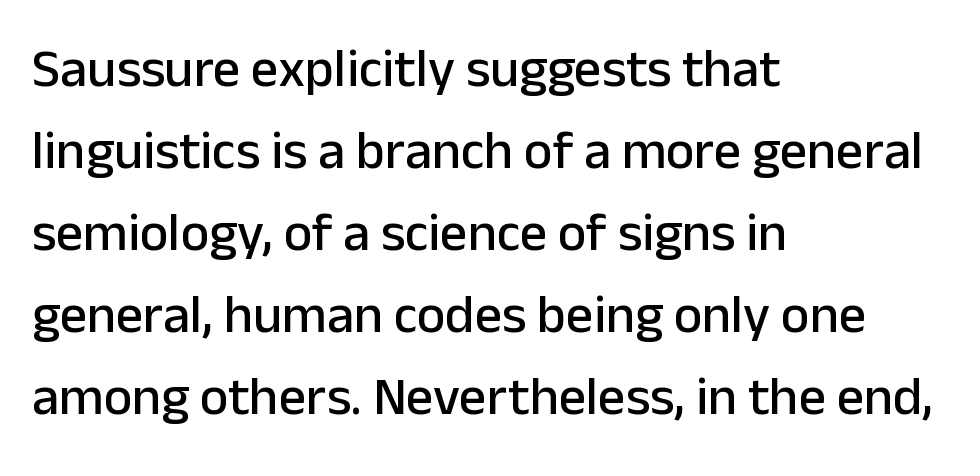
Q: Is the text italic (slanted)? A: No, it is upright.
Q: Is the typeface a serif or a sans-serif typeface? A: Sans-serif.
Q: Is the text underlined? A: No.
Q: How is the paragraph aligned? A: Left-aligned.
Q: Is the spacing between letters normal or unusually wide? A: Normal.
Q: Is the spacing between lines tight, normal or loose? A: Normal.
Q: Width (condensed, normal, or wide)? A: Normal.
Q: Stroke contrast? A: Low.
Q: x-height? A: Medium.
Q: Monospaced? A: No.
